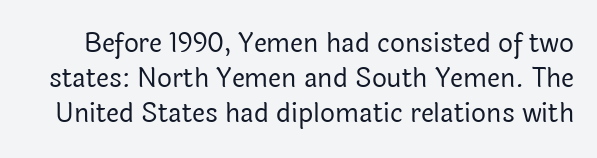
Q: Is the text bold? A: No.
Q: Is the text italic (slanted)? A: No, it is upright.
Q: Is the text underlined? A: No.
Q: Is the spacing between letters normal or unusually wide? A: Normal.
Q: Is the spacing between lines tight, normal or loose? A: Normal.
